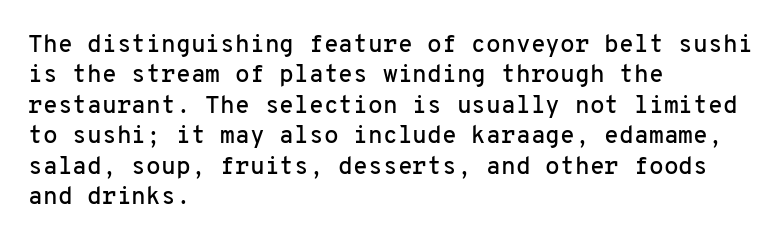
{"italic": "no", "underline": "no", "align": "left", "line_spacing": "normal", "line_spacing_ratio": 1.27, "letter_spacing": "normal", "letter_spacing_em": 0.0, "glyph_px": 24}
